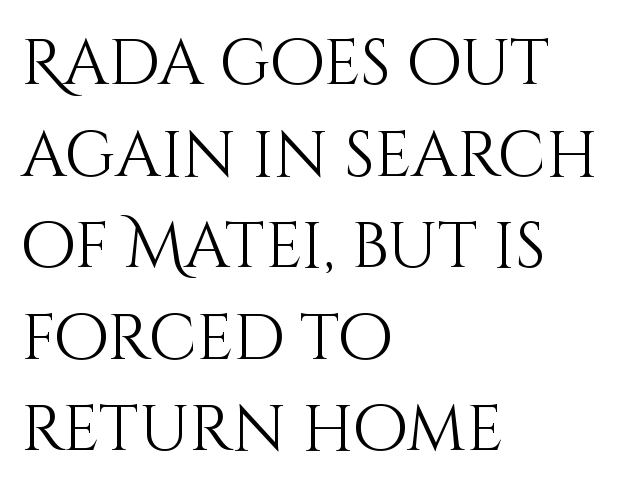
{"italic": "no", "bold": "no", "weight": "light", "width": "normal", "stroke_contrast": "medium", "x_height": "large", "monospaced": "no", "underline": "no", "align": "left", "line_spacing": "normal", "line_spacing_ratio": 1.43, "letter_spacing": "normal", "letter_spacing_em": 0.0, "glyph_px": 64}
